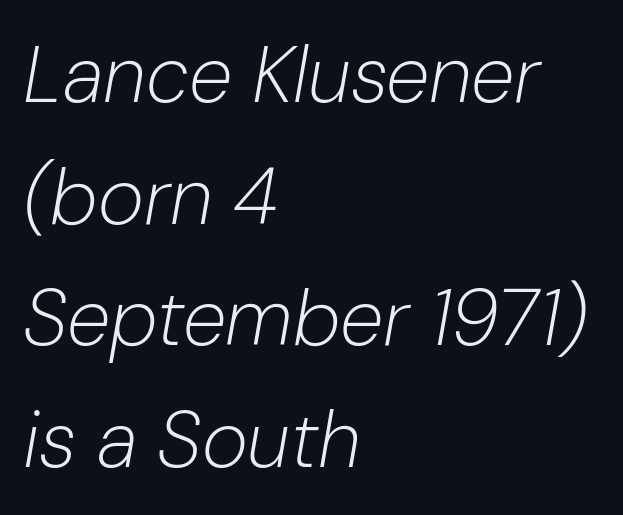
Q: Is the text bold? A: No.
Q: Is the text italic (slanted)? A: Yes, it leans right by about 10 degrees.
Q: Is the text underlined? A: No.
Q: How is the paragraph aligned? A: Left-aligned.
Q: Is the spacing between letters normal or unusually wide? A: Normal.
Q: Is the spacing between lines tight, normal or loose? A: Normal.
Q: Width (condensed, normal, or wide)? A: Normal.
Q: Stroke contrast? A: Low.
Q: x-height? A: Medium.
Q: Monospaced? A: No.
